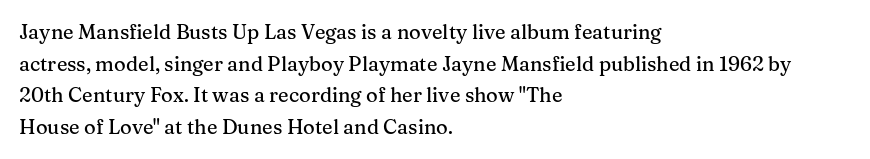
The image shows 20 px text type, upright; set left-aligned, normal line spacing (1.58x), normal letter spacing, not underlined.
